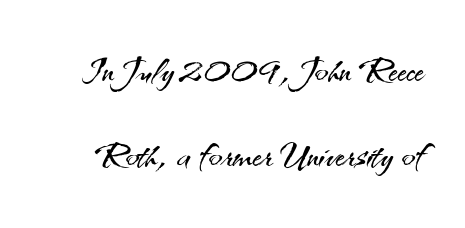
The strip under each line holds only bare page. The passage shown is typeset with a sans-serif family. Is the type heavy? It reads as light-to-regular instead. In terms of letterspacing, this is plain default setting.
